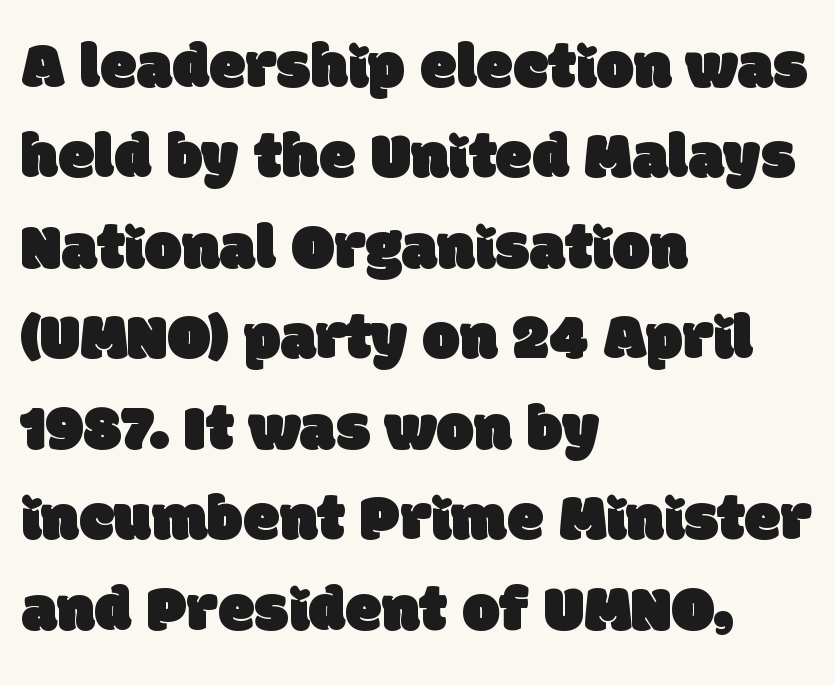
The image shows 66 px sans-serif type; set left-aligned, normal line spacing (1.37x), normal letter spacing, not underlined; low stroke contrast and a large x-height.
